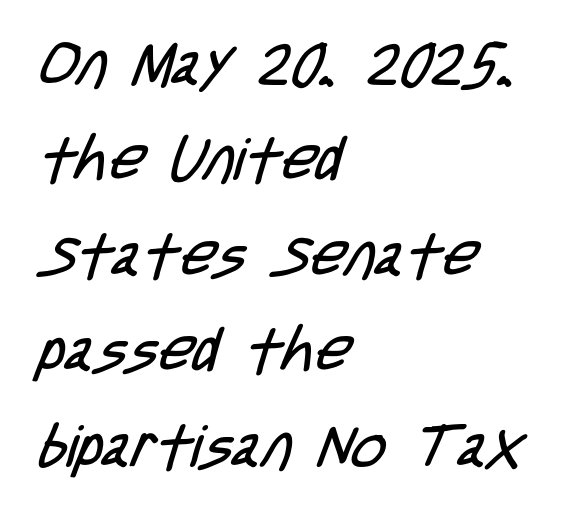
{"serif": "no", "bold": "no", "weight": "regular", "width": "condensed", "stroke_contrast": "low", "x_height": "large", "monospaced": "no", "underline": "no", "align": "left", "line_spacing": "normal", "line_spacing_ratio": 1.59, "letter_spacing": "normal", "letter_spacing_em": 0.0, "glyph_px": 60}
